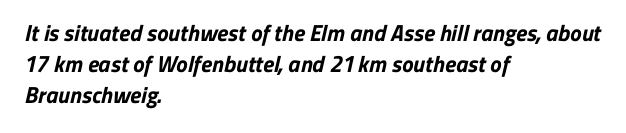
Q: Is the text bold? A: Yes.
Q: Is the text underlined? A: No.
Q: How is the paragraph aligned? A: Left-aligned.
Q: Is the spacing between letters normal or unusually wide? A: Normal.
Q: Is the spacing between lines tight, normal or loose? A: Normal.
